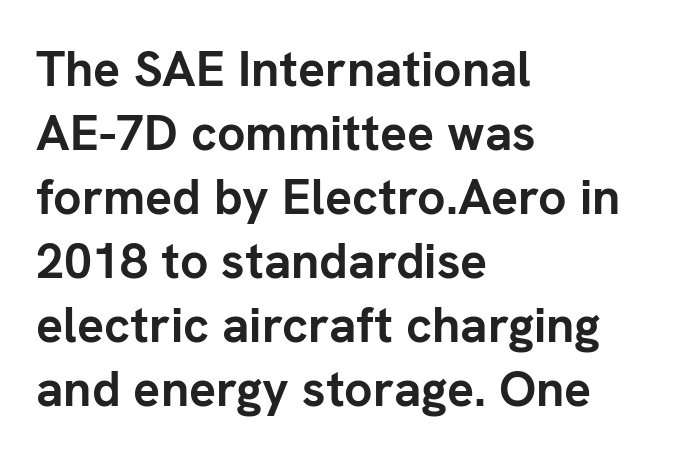
Q: Is the text bold? A: Yes.
Q: Is the text italic (slanted)? A: No, it is upright.
Q: Is the typeface a serif or a sans-serif typeface? A: Sans-serif.
Q: Is the text underlined? A: No.
Q: How is the paragraph aligned? A: Left-aligned.
Q: Is the spacing between letters normal or unusually wide? A: Normal.
Q: Is the spacing between lines tight, normal or loose? A: Normal.
Q: Width (condensed, normal, or wide)? A: Normal.
Q: Stroke contrast? A: Low.
Q: x-height? A: Medium.
Q: Monospaced? A: No.
